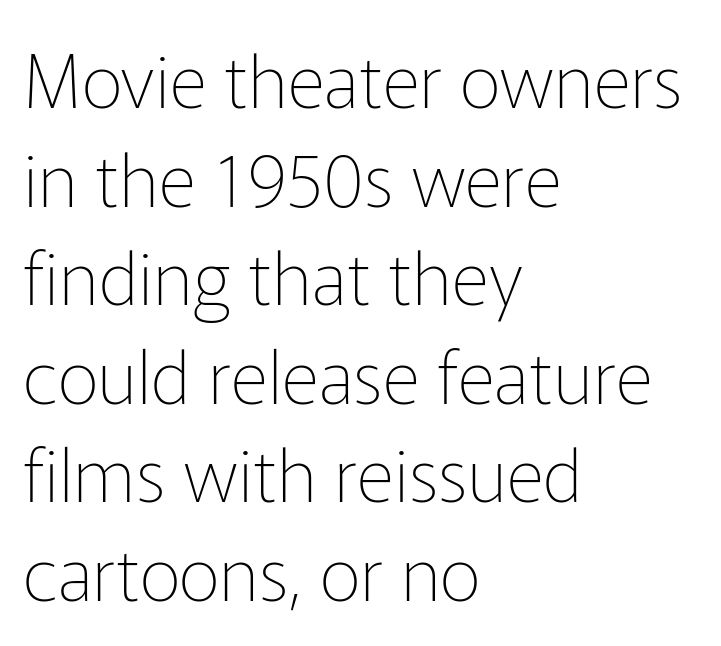
{"serif": "no", "italic": "no", "bold": "no", "weight": "thin", "width": "normal", "stroke_contrast": "low", "x_height": "medium", "monospaced": "no", "underline": "no", "align": "left", "line_spacing": "normal", "line_spacing_ratio": 1.35, "letter_spacing": "normal", "letter_spacing_em": 0.0, "glyph_px": 73}
